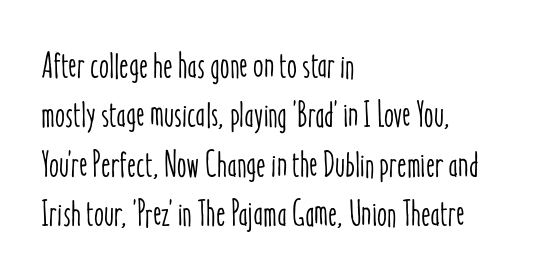
The compositor pushed each line to the left boundary. A clean baseline with only descenders dipping below it. Here the designer chose a conventional face with non-uniform glyph widths. When letters stand straight like this, we call the style roman or upright.
